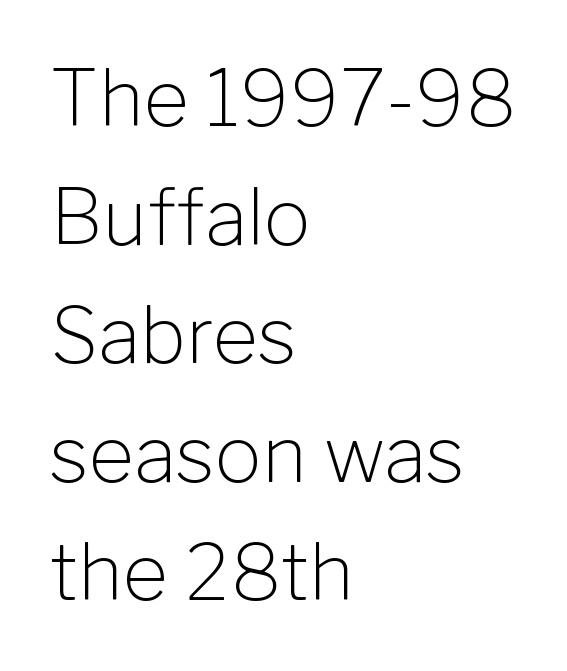
Plain, unruled lines of type. Is the letter spacing exaggerated? No — it looks like the ordinary default. Weight: in the light-to-regular range. Vertical spacing — default. Serif or sans? Sans — the stroke terminals are bare.
